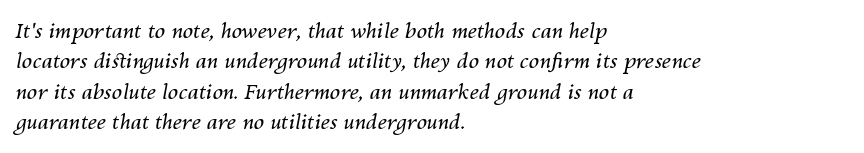
Vertical spacing — default. Line starts are locked; line ends wander. On a weight scale, this lands at 450 or below. Characters follow at the spacing the type designer built in. Posture: slanted. Check the space under the baseline: it is left empty.
